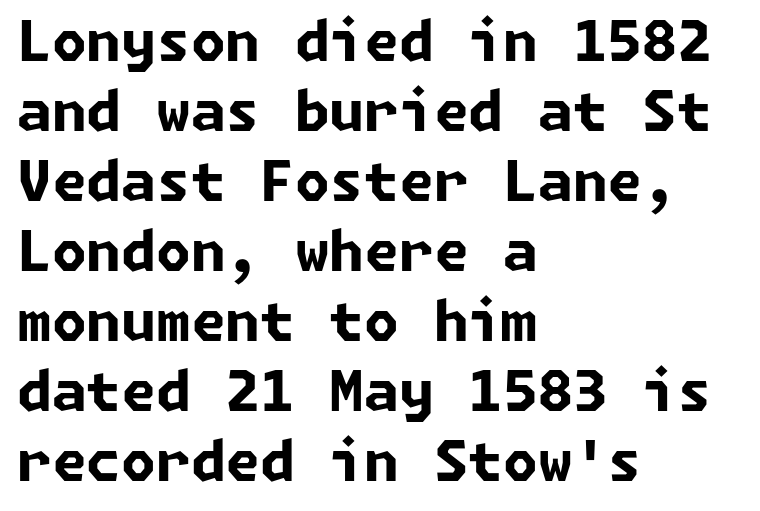
{"serif": "no", "bold": "yes", "weight": "bold", "width": "normal", "stroke_contrast": "low", "x_height": "medium", "underline": "no", "align": "left", "line_spacing": "normal", "line_spacing_ratio": 1.25, "letter_spacing": "normal", "letter_spacing_em": 0.0, "glyph_px": 56}
